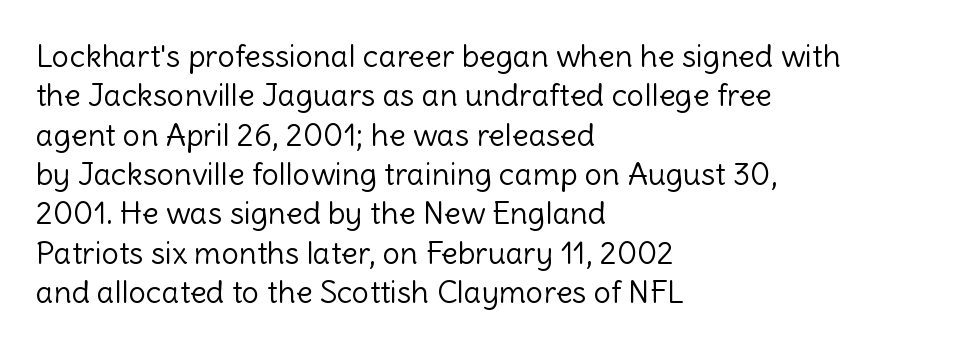
Q: Is the text bold? A: No.
Q: Is the text italic (slanted)? A: No, it is upright.
Q: Is the typeface a serif or a sans-serif typeface? A: Sans-serif.
Q: Is the text underlined? A: No.
Q: How is the paragraph aligned? A: Left-aligned.
Q: Is the spacing between letters normal or unusually wide? A: Normal.
Q: Is the spacing between lines tight, normal or loose? A: Normal.
Q: Width (condensed, normal, or wide)? A: Normal.
Q: x-height? A: Medium.
Q: Monospaced? A: No.
